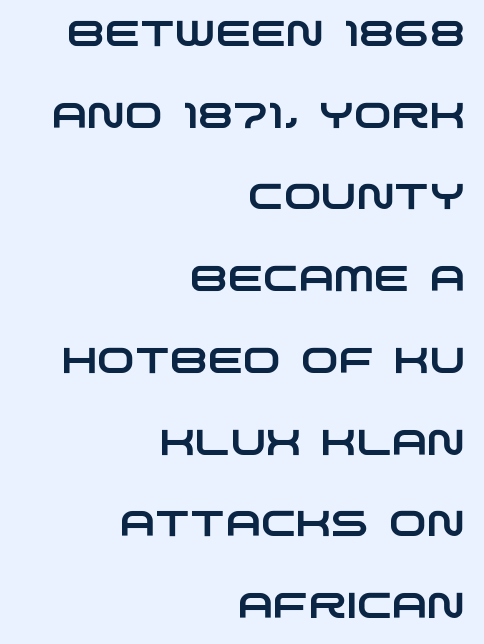
The image shows 36 px wide sans-serif type; set right-aligned, loose line spacing (2.27x), normal letter spacing, not underlined; low stroke contrast and a large x-height.
